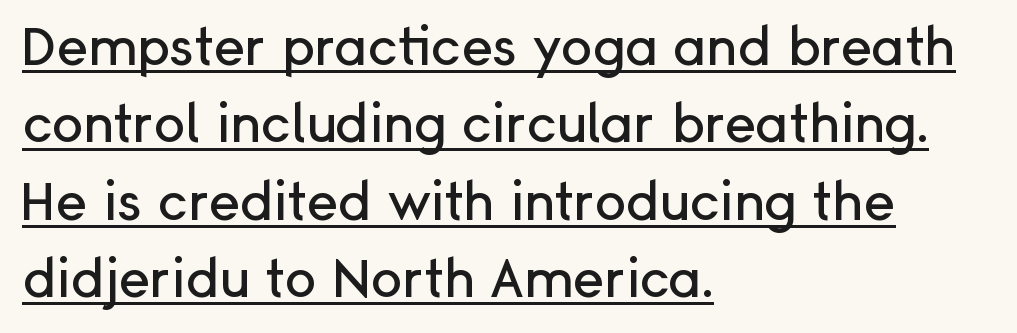
The image shows 53 px sans-serif type, upright; set left-aligned, normal line spacing (1.46x), normal letter spacing, underlined; low stroke contrast and a medium x-height.
